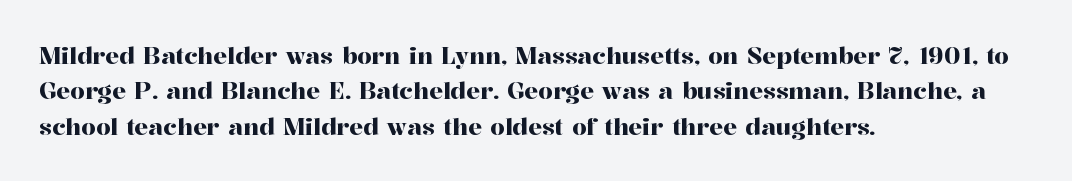
The image shows 23 px text type, upright; set left-aligned, normal line spacing (1.54x), normal letter spacing, not underlined.
